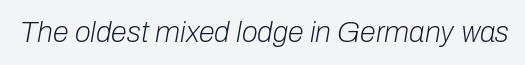
Q: Is the text bold? A: No.
Q: Is the text italic (slanted)? A: Yes, it leans right by about 10 degrees.
Q: Is the text underlined? A: No.
Q: Is the spacing between letters normal or unusually wide? A: Normal.
Q: Width (condensed, normal, or wide)? A: Normal.
Q: Stroke contrast? A: Low.
Q: x-height? A: Medium.
Q: Monospaced? A: No.
